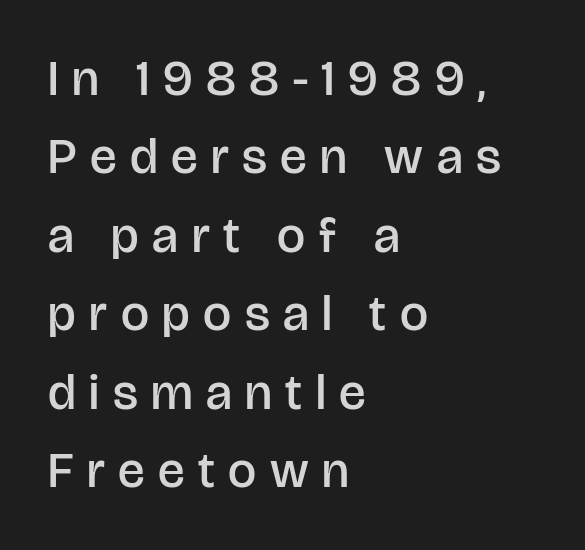
{"serif": "no", "italic": "no", "bold": "semi", "weight": "semibold", "width": "normal", "stroke_contrast": "low", "x_height": "large", "monospaced": "no", "underline": "no", "align": "left", "line_spacing": "normal", "line_spacing_ratio": 1.57, "letter_spacing": "wide", "letter_spacing_em": 0.27, "glyph_px": 50}
